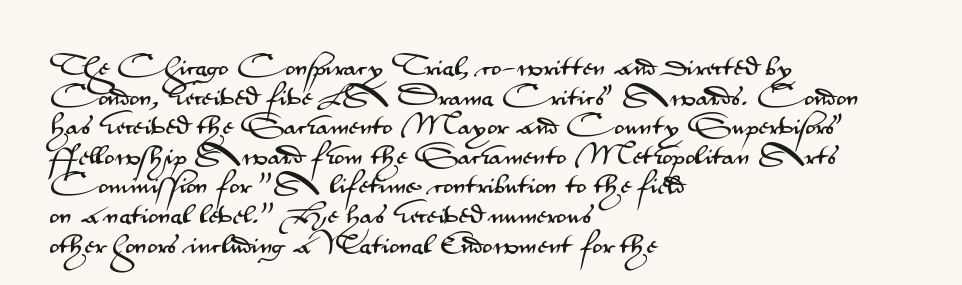
Caption: standard tracking, unaltered. Only glyphs here, with clear space below each row. The line-height multiplier appears to be the usual default. A student would call this left alignment; a typographer would say flush left, rag right.
